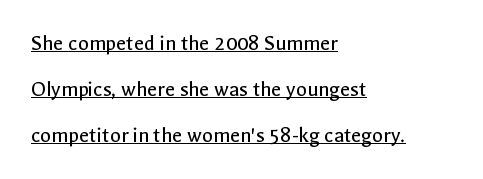
{"italic": "no", "bold": "no", "underline": "yes", "align": "left", "line_spacing": "loose", "line_spacing_ratio": 2.09, "letter_spacing": "normal", "letter_spacing_em": 0.0, "glyph_px": 22}
